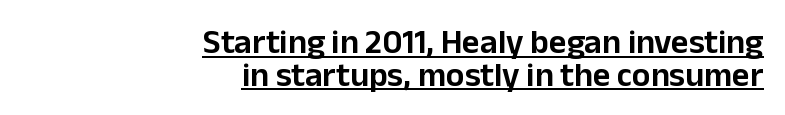
Q: Is the text italic (slanted)? A: No, it is upright.
Q: Is the typeface a serif or a sans-serif typeface? A: Sans-serif.
Q: Is the text underlined? A: Yes.
Q: How is the paragraph aligned? A: Right-aligned.
Q: Is the spacing between letters normal or unusually wide? A: Normal.
Q: Is the spacing between lines tight, normal or loose? A: Tight.
Q: Width (condensed, normal, or wide)? A: Normal.
Q: Stroke contrast? A: Low.
Q: x-height? A: Medium.
Q: Monospaced? A: No.
